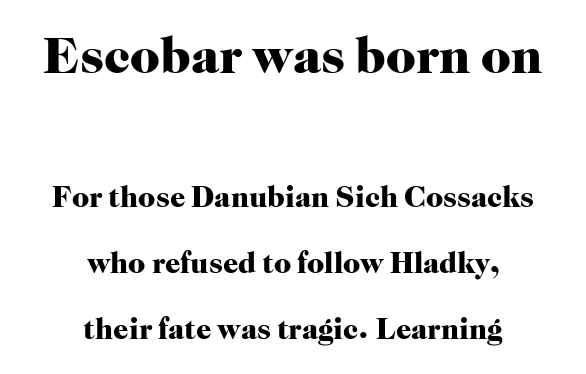
The image shows 52 px heavy serif type, upright; set centered, loose line spacing (2.21x), normal letter spacing, not underlined; the first (top) block is 1.73x larger; high stroke contrast and a medium x-height.
